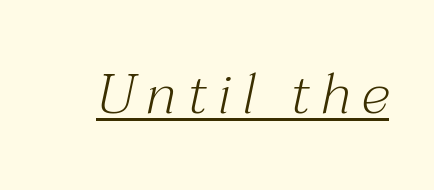
The image shows 57 px light serif type, italic (leaning right); set underlined; medium stroke contrast and a medium x-height.
